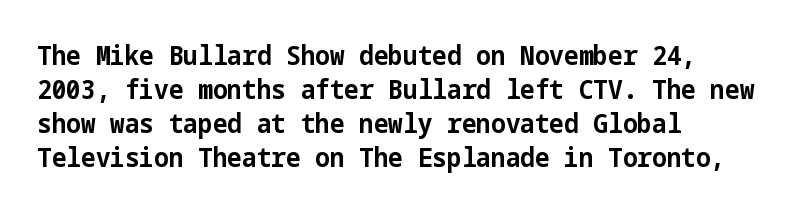
The image shows 26 px bold type, upright; set left-aligned, normal line spacing (1.31x), normal letter spacing, not underlined.
